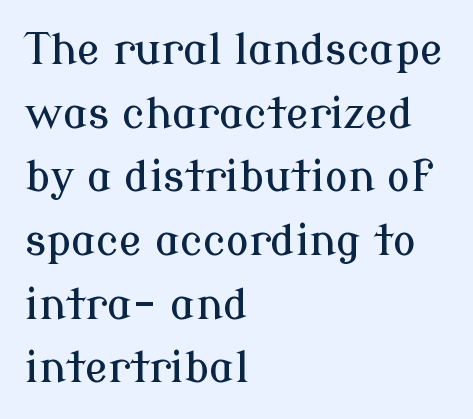
Q: Is the text italic (slanted)? A: No, it is upright.
Q: Is the typeface a serif or a sans-serif typeface? A: Serif.
Q: Is the text underlined? A: No.
Q: How is the paragraph aligned? A: Left-aligned.
Q: Is the spacing between letters normal or unusually wide? A: Normal.
Q: Is the spacing between lines tight, normal or loose? A: Normal.
Q: Width (condensed, normal, or wide)? A: Normal.
Q: Stroke contrast? A: Low.
Q: x-height? A: Medium.
Q: Monospaced? A: No.
